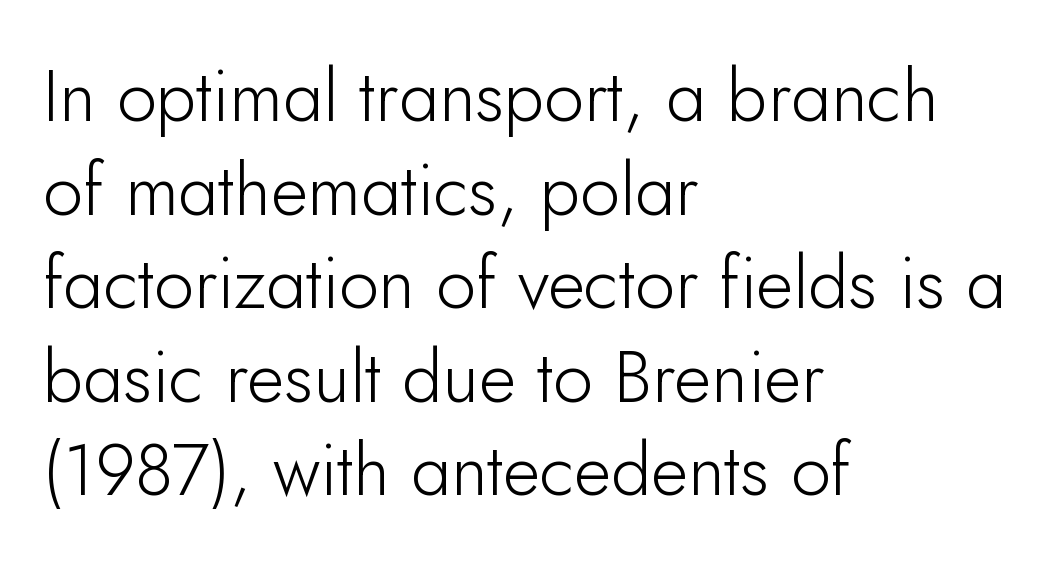
Q: Is the text bold? A: No.
Q: Is the text italic (slanted)? A: No, it is upright.
Q: Is the typeface a serif or a sans-serif typeface? A: Sans-serif.
Q: Is the text underlined? A: No.
Q: How is the paragraph aligned? A: Left-aligned.
Q: Is the spacing between letters normal or unusually wide? A: Normal.
Q: Is the spacing between lines tight, normal or loose? A: Normal.
Q: Width (condensed, normal, or wide)? A: Normal.
Q: Stroke contrast? A: Low.
Q: x-height? A: Small.
Q: Monospaced? A: No.
